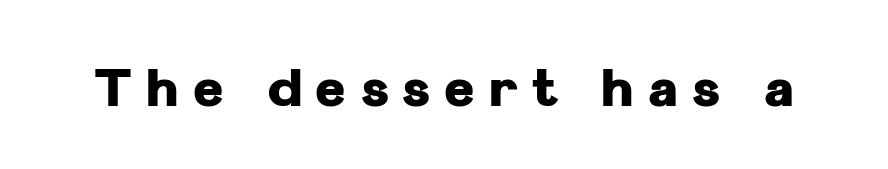
The image shows 52 px heavy sans-serif type, upright; set unusually wide letter spacing (+0.27 em), not underlined; low stroke contrast and a medium x-height.
